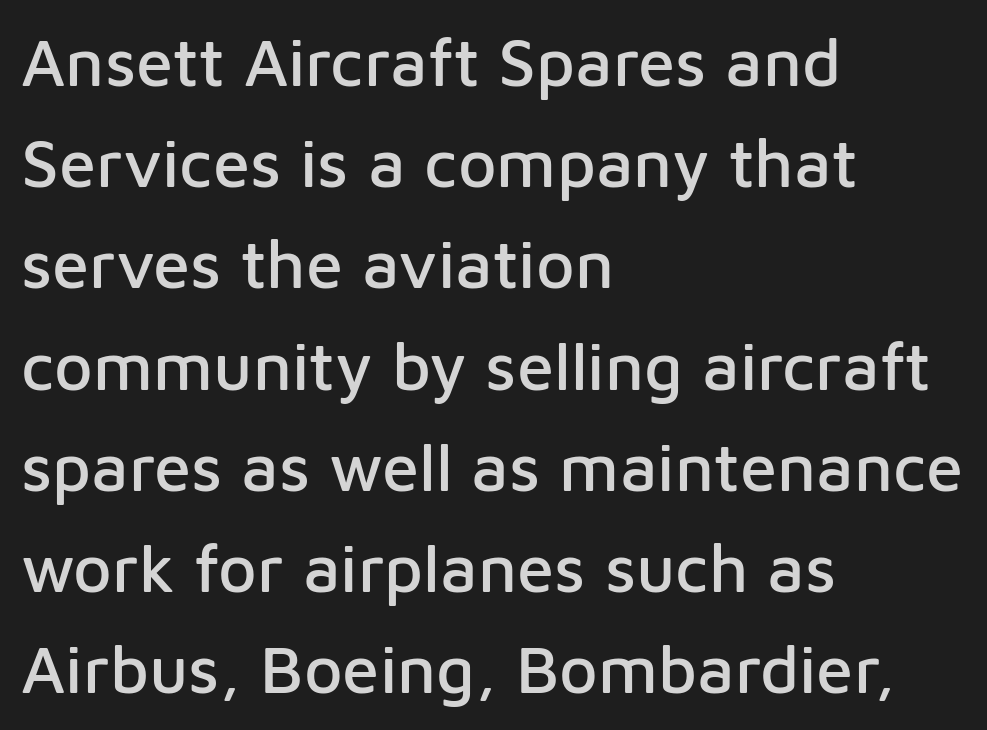
Q: Is the text italic (slanted)? A: No, it is upright.
Q: Is the typeface a serif or a sans-serif typeface? A: Sans-serif.
Q: Is the text underlined? A: No.
Q: How is the paragraph aligned? A: Left-aligned.
Q: Is the spacing between letters normal or unusually wide? A: Normal.
Q: Is the spacing between lines tight, normal or loose? A: Normal.
Q: Width (condensed, normal, or wide)? A: Normal.
Q: Stroke contrast? A: Low.
Q: x-height? A: Medium.
Q: Monospaced? A: No.
